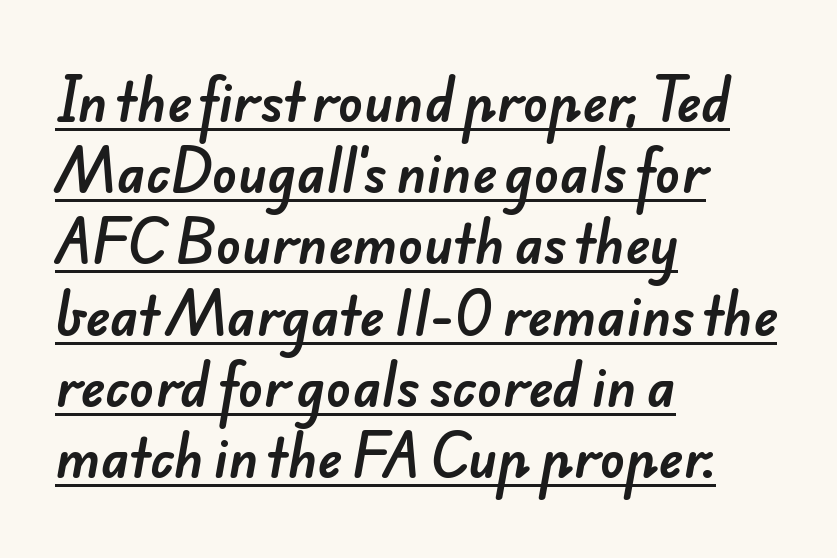
{"serif": "no", "width": "normal", "stroke_contrast": "low", "x_height": "small", "monospaced": "no", "underline": "yes", "align": "left", "line_spacing": "normal", "line_spacing_ratio": 1.37, "letter_spacing": "normal", "letter_spacing_em": 0.0, "glyph_px": 52}
